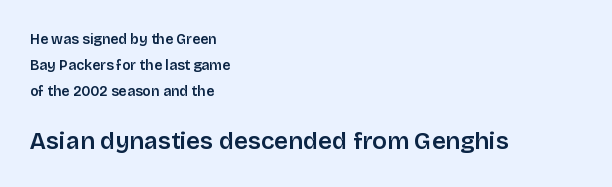
Quick note: not italic, upright. Every letter is mildly thick-stroked: semibold rather than bold. In this sample the second text group is rendered at the bigger scale. The setting favours the left margin, as ordinary paragraphs usually do. Each word holds together tightly as a unit, with standard inter-letter gaps.
